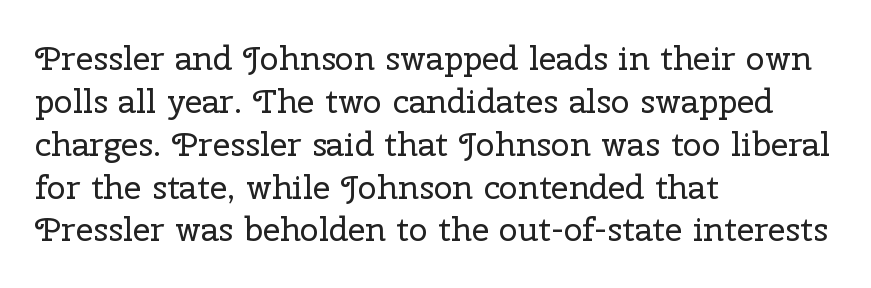
{"serif": "yes", "italic": "no", "bold": "no", "weight": "regular", "width": "normal", "stroke_contrast": "low", "x_height": "medium", "monospaced": "no", "underline": "no", "align": "left", "line_spacing": "normal", "line_spacing_ratio": 1.26, "letter_spacing": "normal", "letter_spacing_em": 0.0, "glyph_px": 34}
